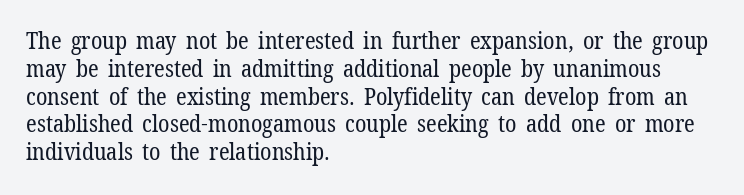
The image shows 23 px text type, upright; set left-aligned, line spacing 1.21x, normal letter spacing, not underlined.
